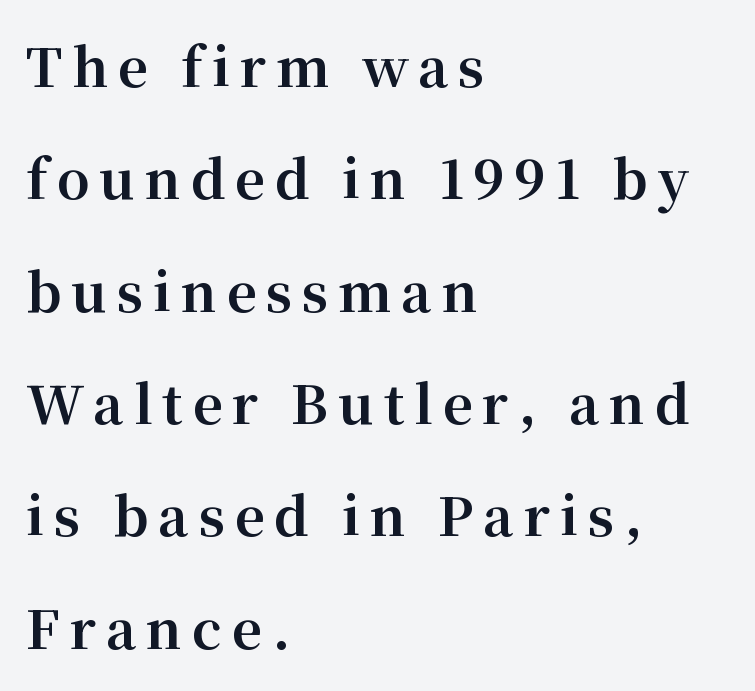
The image shows 53 px bold serif type, upright; set left-aligned, loose line spacing (2.12x), not underlined; medium stroke contrast and a medium x-height.
